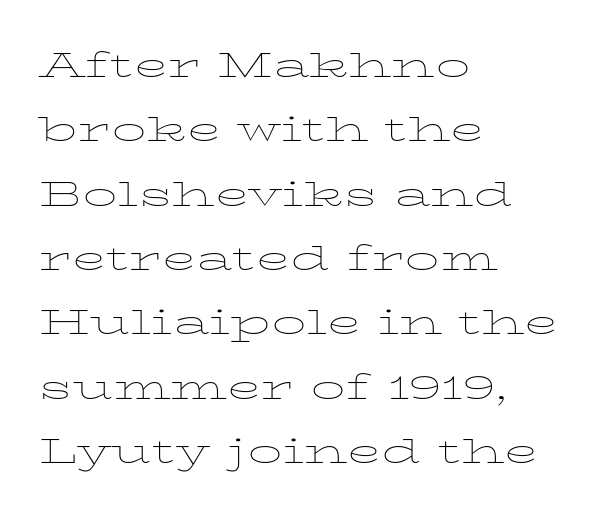
{"italic": "no", "bold": "no", "weight": "thin", "width": "wide", "stroke_contrast": "low", "x_height": "medium", "monospaced": "no", "underline": "no", "align": "left", "line_spacing": "normal", "line_spacing_ratio": 1.43, "letter_spacing": "normal", "letter_spacing_em": 0.0, "glyph_px": 45}
